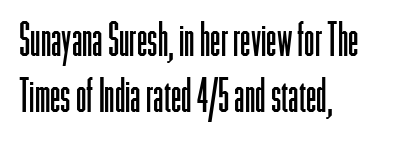
Q: Is the text bold? A: No.
Q: Is the text italic (slanted)? A: No, it is upright.
Q: Is the typeface a serif or a sans-serif typeface? A: Sans-serif.
Q: Is the text underlined? A: No.
Q: How is the paragraph aligned? A: Left-aligned.
Q: Is the spacing between letters normal or unusually wide? A: Normal.
Q: Width (condensed, normal, or wide)? A: Condensed.
Q: Stroke contrast? A: Low.
Q: x-height? A: Medium.
Q: Monospaced? A: No.
